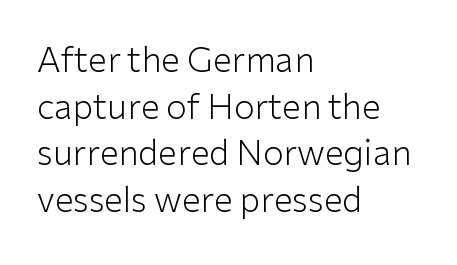
{"serif": "no", "italic": "no", "bold": "no", "weight": "light", "width": "normal", "stroke_contrast": "low", "x_height": "medium", "monospaced": "no", "underline": "no", "align": "left", "line_spacing": "normal", "line_spacing_ratio": 1.37, "letter_spacing": "normal", "letter_spacing_em": 0.0, "glyph_px": 34}
